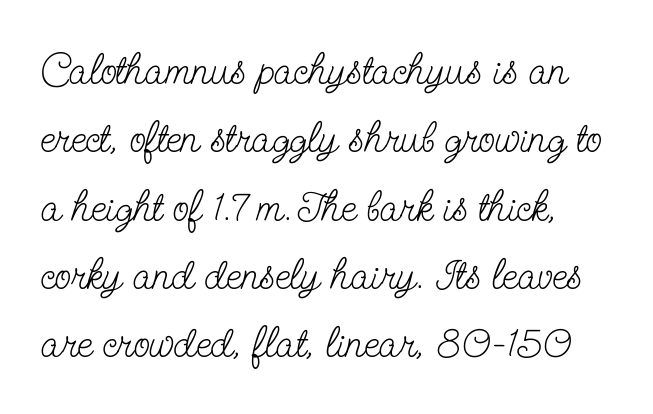
The image shows 43 px light, condensed serif type; set normal line spacing (1.59x), normal letter spacing, not underlined; low stroke contrast and a small x-height.
